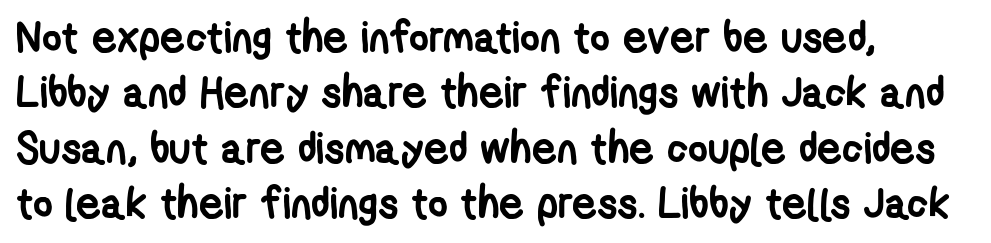
The image shows 43 px semibold, condensed sans-serif type; set left-aligned, normal line spacing (1.29x), normal letter spacing, not underlined; low stroke contrast and a medium x-height.
